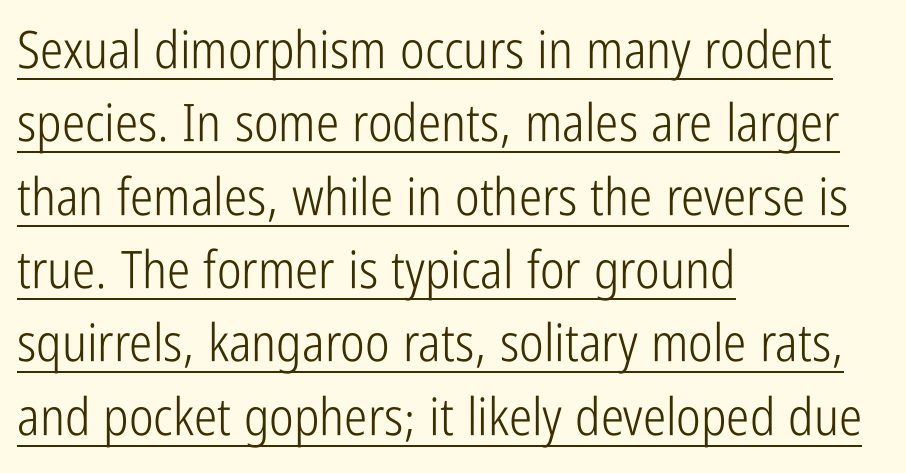
Serif or sans? Sans — the stroke terminals are bare. The passage shown has conventional tracking throughout. This block has exactly the height ordinary leading produces. Stems here are at most as thick as an everyday book face.
